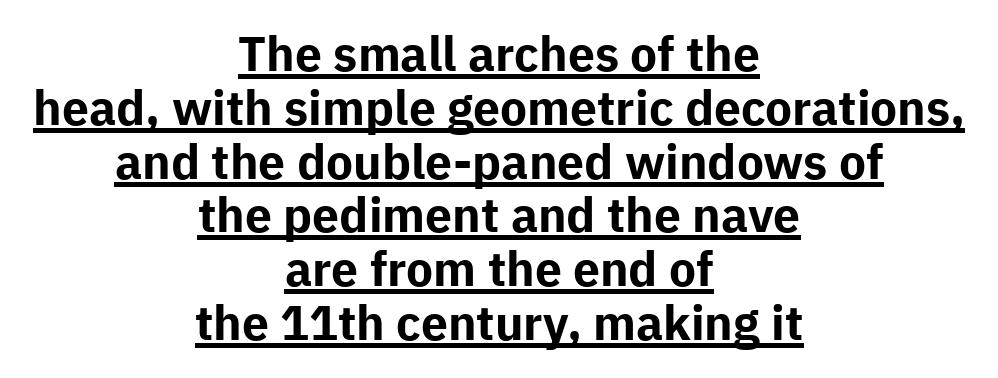
The image shows 48 px bold sans-serif type, upright; set centered, tight line spacing (1.12x), normal letter spacing, underlined; low stroke contrast and a medium x-height.
